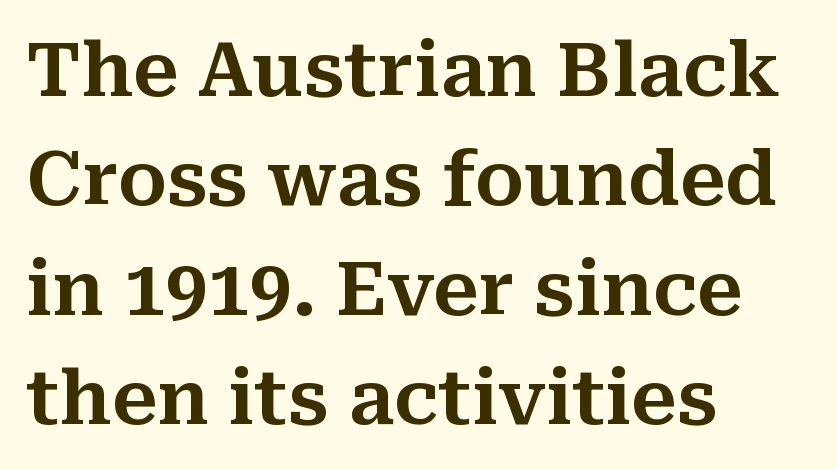
Q: Is the text italic (slanted)? A: No, it is upright.
Q: Is the typeface a serif or a sans-serif typeface? A: Serif.
Q: Is the text underlined? A: No.
Q: How is the paragraph aligned? A: Left-aligned.
Q: Is the spacing between letters normal or unusually wide? A: Normal.
Q: Is the spacing between lines tight, normal or loose? A: Normal.
Q: Width (condensed, normal, or wide)? A: Normal.
Q: Stroke contrast? A: Medium.
Q: x-height? A: Medium.
Q: Monospaced? A: No.
